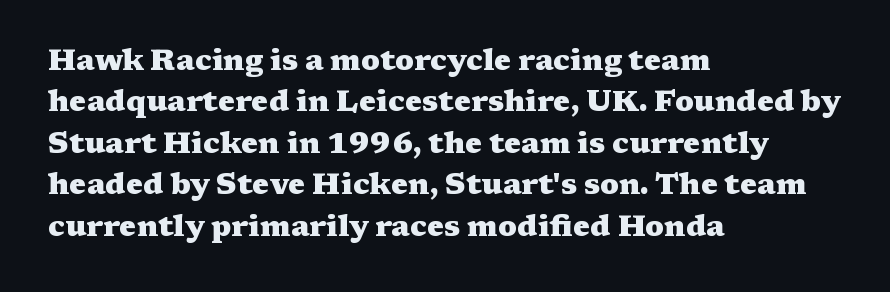
Does the lettering tilt? It doesn't — this is upright. Every row of glyphs begins at an identical x-position on the left. Is the type bold? Yes — the strokes are clearly thick and heavy. These lines sit exactly where default settings would place them.
